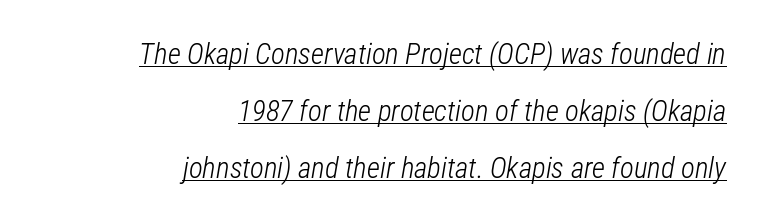
{"italic": "yes", "lean": "right", "slant_degrees": 12, "bold": "no", "weight": "light", "width": "condensed", "stroke_contrast": "low", "x_height": "medium", "monospaced": "no", "underline": "yes", "align": "right", "line_spacing": "loose", "line_spacing_ratio": 1.97, "letter_spacing": "normal", "letter_spacing_em": 0.0, "glyph_px": 29}
